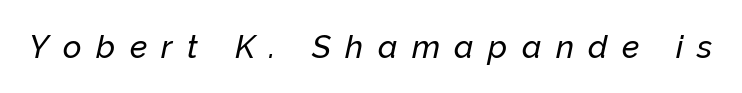
The image shows 32 px text type, italic (leaning right); set unusually wide letter spacing (+0.45 em), not underlined; low stroke contrast and a medium x-height.
